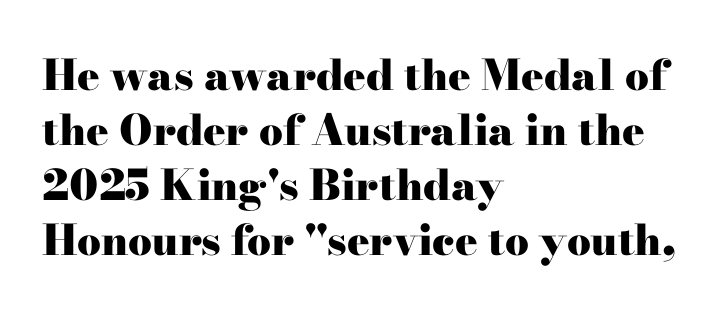
Q: Is the text bold? A: Yes.
Q: Is the text italic (slanted)? A: No, it is upright.
Q: Is the typeface a serif or a sans-serif typeface? A: Serif.
Q: Is the text underlined? A: No.
Q: How is the paragraph aligned? A: Left-aligned.
Q: Is the spacing between letters normal or unusually wide? A: Normal.
Q: Is the spacing between lines tight, normal or loose? A: Normal.
Q: Width (condensed, normal, or wide)? A: Wide.
Q: Stroke contrast? A: High.
Q: x-height? A: Small.
Q: Monospaced? A: No.
